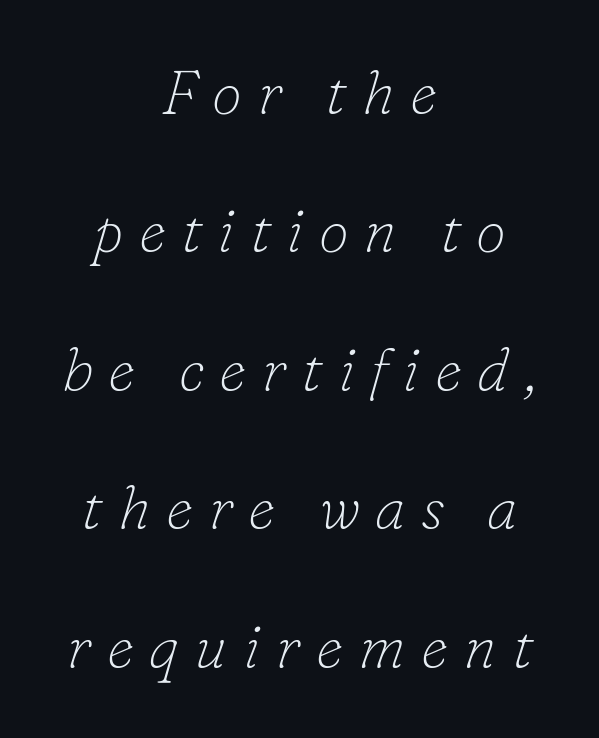
Characters are canted at an angle relative to the baseline's perpendicular. The passage shown is typed in a proportional face where columns would drift. The compositor balanced each line on the midline. Check the space under the baseline: it is left empty.
